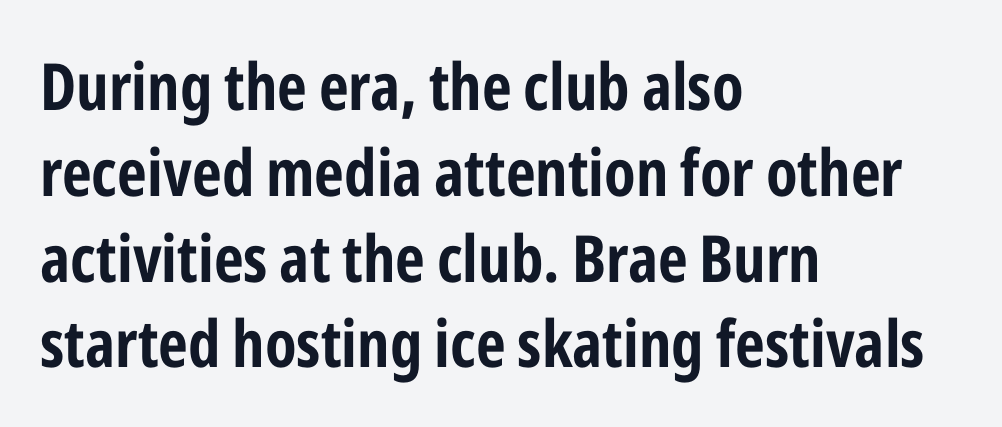
Q: Is the text bold? A: Yes.
Q: Is the text italic (slanted)? A: No, it is upright.
Q: Is the typeface a serif or a sans-serif typeface? A: Sans-serif.
Q: Is the text underlined? A: No.
Q: How is the paragraph aligned? A: Left-aligned.
Q: Is the spacing between letters normal or unusually wide? A: Normal.
Q: Is the spacing between lines tight, normal or loose? A: Normal.
Q: Width (condensed, normal, or wide)? A: Condensed.
Q: Stroke contrast? A: Low.
Q: x-height? A: Medium.
Q: Monospaced? A: No.
